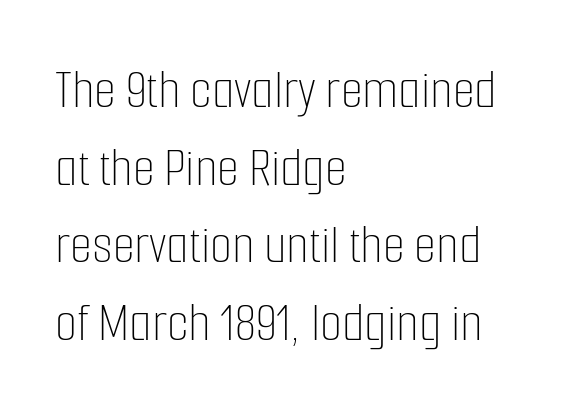
Nope, not italic — everything's standing straight. Nothing heavy about these letters — not bold at all. The passage shown has conventional tracking throughout. Leading: standard. One-word summary of the alignment: left.
